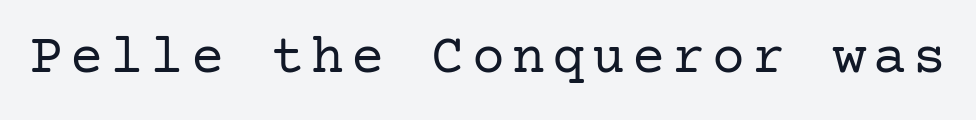
The rendering shows small feet on the letterforms — a serif design. Characters remain perfectly vertical along every line. Is the type heavy? It reads as light-to-regular instead. The strip under each line holds only bare page.
